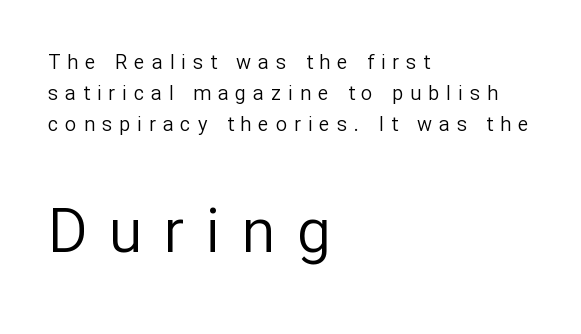
Q: Is the text bold? A: No.
Q: Is the text italic (slanted)? A: No, it is upright.
Q: Is the typeface a serif or a sans-serif typeface? A: Sans-serif.
Q: Is the text underlined? A: No.
Q: How is the paragraph aligned? A: Left-aligned.
Q: Is the spacing between letters normal or unusually wide? A: Unusually wide.
Q: Is the spacing between lines tight, normal or loose? A: Normal.
Q: Which block of text is set in a larger size, the first (top) or the second (bottom)? A: The second (bottom) one.
Q: Width (condensed, normal, or wide)? A: Normal.
Q: Stroke contrast? A: Low.
Q: x-height? A: Medium.
Q: Monospaced? A: No.
